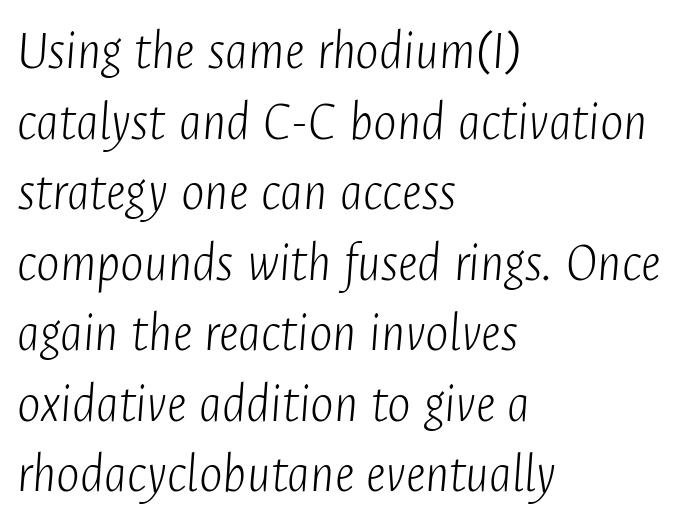
The image shows 56 px light, condensed type, italic (leaning right); set left-aligned, normal line spacing (1.26x), normal letter spacing, not underlined; low stroke contrast and a medium x-height.
